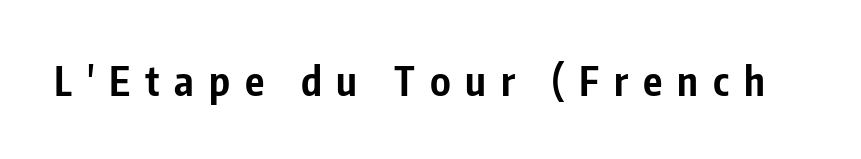
You'd pick this weight for a headline — it's a proper bold. Characters remain perfectly vertical along every line. Any mark beneath the type? The region is blank. The horizontal fit of the characters is loose and conspicuously gappy. The passage shown is typeset with a sans-serif family. Each letter keeps its own natural width here, so spacing adapts to shape.
